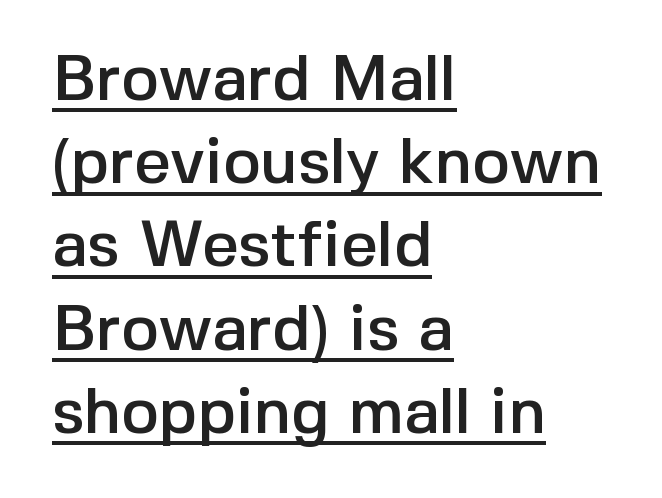
Q: Is the text italic (slanted)? A: No, it is upright.
Q: Is the typeface a serif or a sans-serif typeface? A: Sans-serif.
Q: Is the text underlined? A: Yes.
Q: How is the paragraph aligned? A: Left-aligned.
Q: Is the spacing between letters normal or unusually wide? A: Normal.
Q: Is the spacing between lines tight, normal or loose? A: Normal.
Q: Width (condensed, normal, or wide)? A: Normal.
Q: x-height? A: Medium.
Q: Monospaced? A: No.
